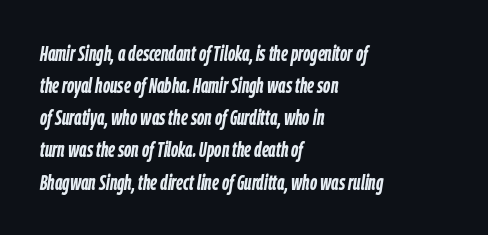
Q: Is the text bold? A: Yes.
Q: Is the text italic (slanted)? A: Yes, it leans right by about 9 degrees.
Q: Is the text underlined? A: No.
Q: How is the paragraph aligned? A: Left-aligned.
Q: Is the spacing between letters normal or unusually wide? A: Normal.
Q: Is the spacing between lines tight, normal or loose? A: Normal.
